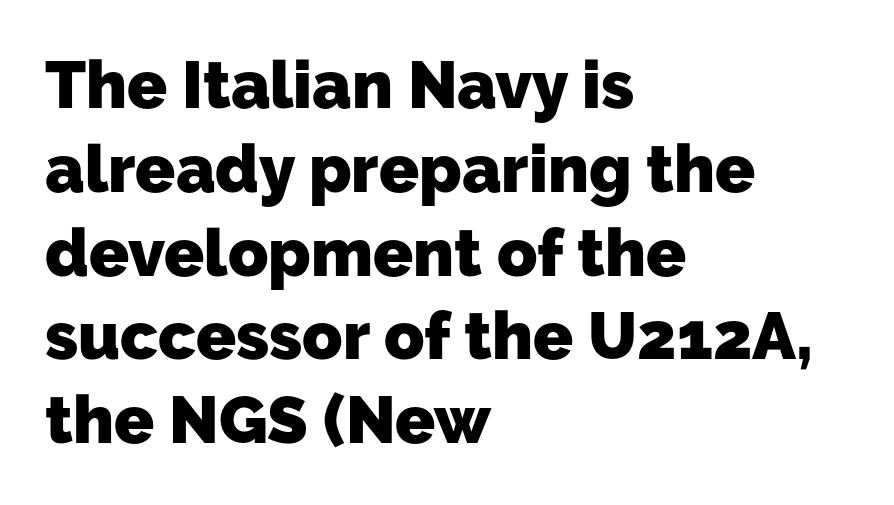
Q: Is the text bold? A: Yes.
Q: Is the typeface a serif or a sans-serif typeface? A: Sans-serif.
Q: Is the text underlined? A: No.
Q: How is the paragraph aligned? A: Left-aligned.
Q: Is the spacing between letters normal or unusually wide? A: Normal.
Q: Is the spacing between lines tight, normal or loose? A: Normal.
Q: Width (condensed, normal, or wide)? A: Normal.
Q: Stroke contrast? A: Low.
Q: x-height? A: Medium.
Q: Monospaced? A: No.
